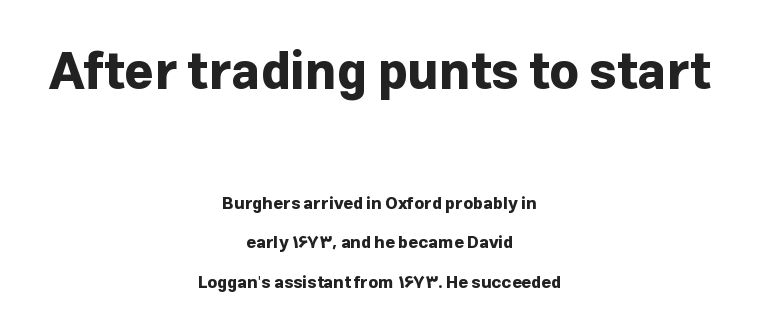
Letter spacing: default. Visually the block forms a symmetrical silhouette, jagged on both flanks. When letters stand straight like this, we call the style roman or upright. Note the varied advance widths — an 'i' is clearly narrower than an 'm'.
